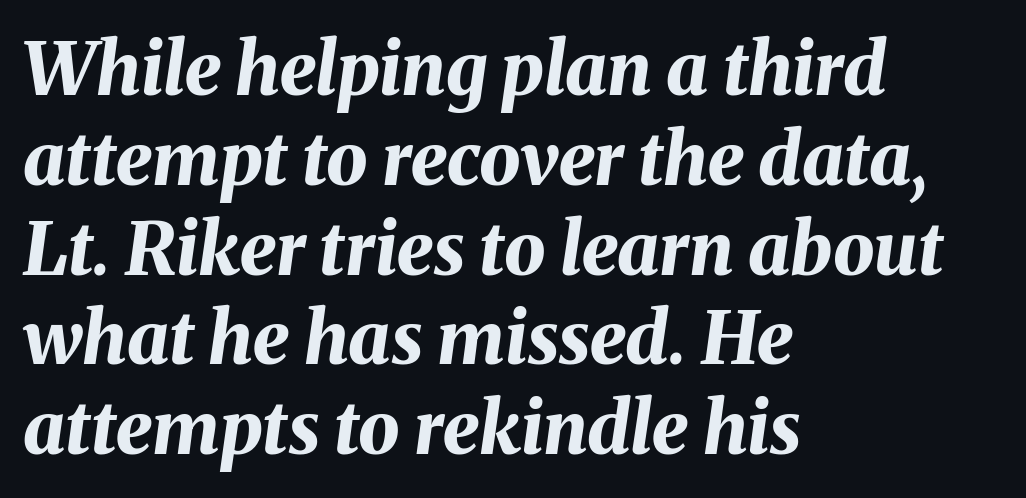
{"italic": "yes", "lean": "right", "slant_degrees": 8, "bold": "yes", "weight": "bold", "width": "normal", "stroke_contrast": "medium", "x_height": "medium", "monospaced": "no", "underline": "no", "align": "left", "line_spacing_ratio": 1.23, "letter_spacing": "normal", "letter_spacing_em": 0.0, "glyph_px": 73}
